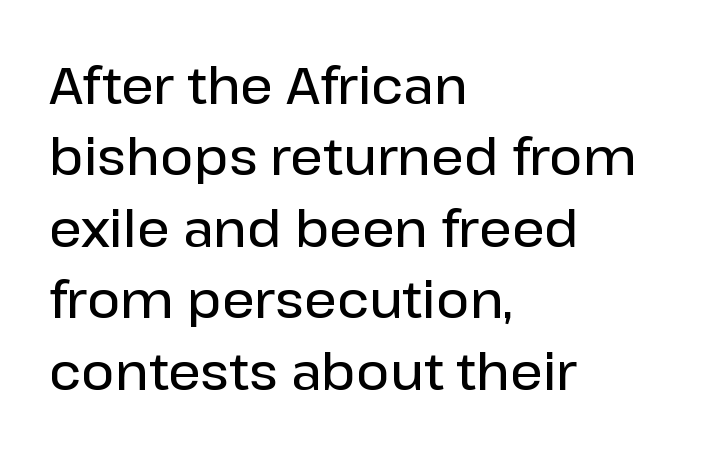
Q: Is the text bold? A: Semi-bold.
Q: Is the text italic (slanted)? A: No, it is upright.
Q: Is the typeface a serif or a sans-serif typeface? A: Sans-serif.
Q: Is the text underlined? A: No.
Q: How is the paragraph aligned? A: Left-aligned.
Q: Is the spacing between letters normal or unusually wide? A: Normal.
Q: Is the spacing between lines tight, normal or loose? A: Normal.
Q: Width (condensed, normal, or wide)? A: Normal.
Q: Stroke contrast? A: Low.
Q: x-height? A: Medium.
Q: Monospaced? A: No.
